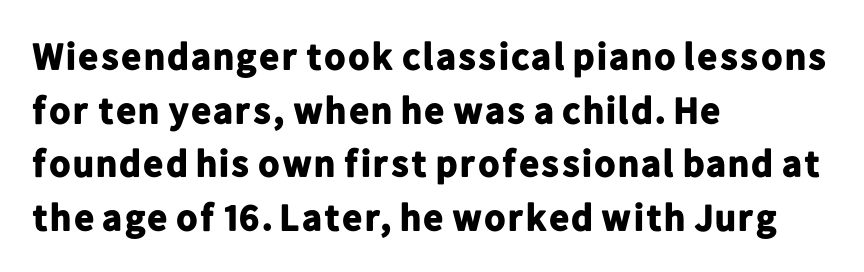
Short and long lines alike share a common starting point at left. Observe the absence of serifs on each vertical stroke in this sample. A typesetter would mark this as roman, not italic. The rendering uses a moderate line-height, typical for paragraphs. Proportional: the letters do not fall into vertical columns.
